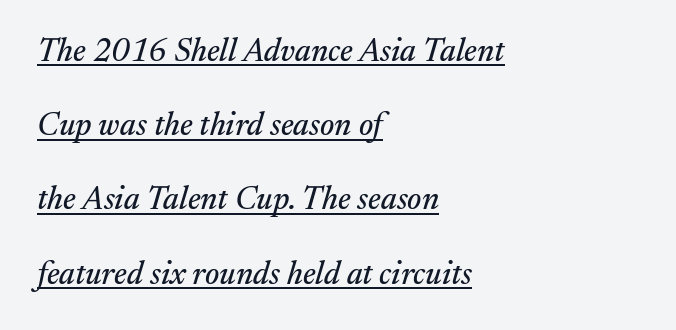
{"serif": "yes", "italic": "yes", "lean": "right", "slant_degrees": 17, "width": "normal", "stroke_contrast": "medium", "x_height": "medium", "monospaced": "no", "underline": "yes", "align": "left", "line_spacing": "loose", "line_spacing_ratio": 2.32, "letter_spacing": "normal", "letter_spacing_em": 0.0, "glyph_px": 32}
